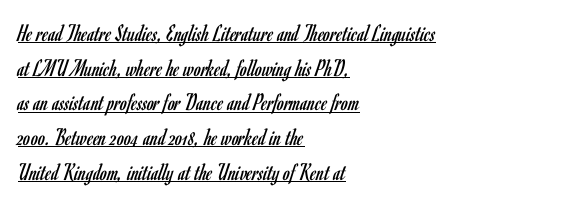
Regular leading. The strokes are not fattened; the text isn't bold. Emphasis is given by a line drawn under the lettering. Tracking here is standard; glyphs follow each other at the usual distance.
